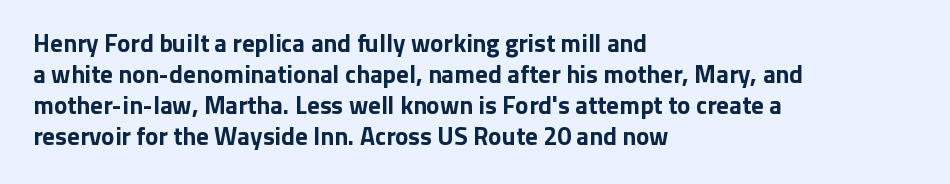
Q: Is the text bold? A: Yes.
Q: Is the text italic (slanted)? A: No, it is upright.
Q: Is the text underlined? A: No.
Q: How is the paragraph aligned? A: Left-aligned.
Q: Is the spacing between letters normal or unusually wide? A: Normal.
